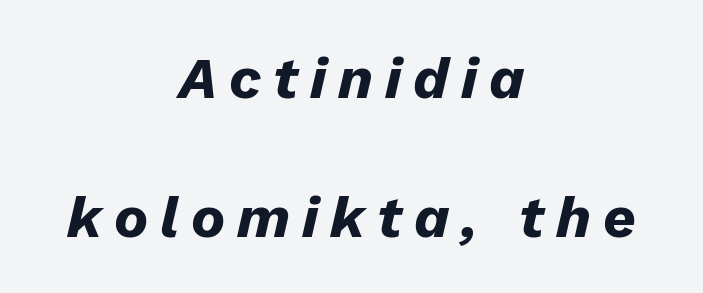
The image shows 57 px heavy type, italic (leaning right); set centered, loose line spacing (2.44x), unusually wide letter spacing (+0.21 em), not underlined; low stroke contrast and a medium x-height.
